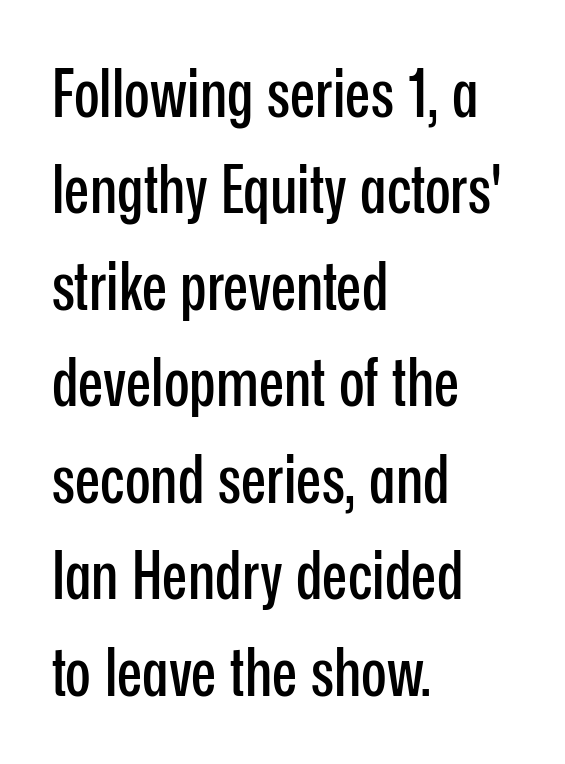
The image shows 67 px condensed sans-serif type, upright; set left-aligned, normal line spacing (1.44x), normal letter spacing, not underlined; low stroke contrast and a medium x-height.
